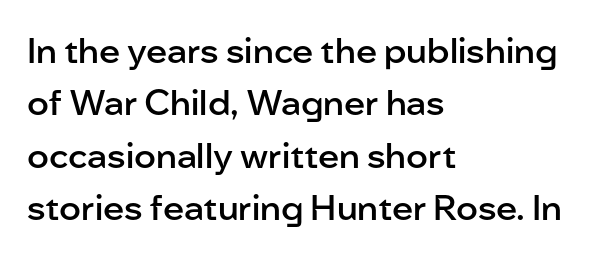
{"serif": "no", "italic": "no", "bold": "semi", "weight": "semibold", "width": "normal", "stroke_contrast": "low", "x_height": "medium", "monospaced": "no", "underline": "no", "align": "left", "line_spacing": "normal", "line_spacing_ratio": 1.5, "letter_spacing": "normal", "letter_spacing_em": 0.0, "glyph_px": 35}
